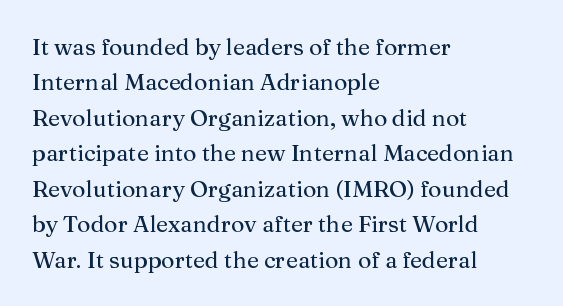
Q: Is the text italic (slanted)? A: No, it is upright.
Q: Is the text underlined? A: No.
Q: How is the paragraph aligned? A: Left-aligned.
Q: Is the spacing between letters normal or unusually wide? A: Normal.
Q: Is the spacing between lines tight, normal or loose? A: Normal.
